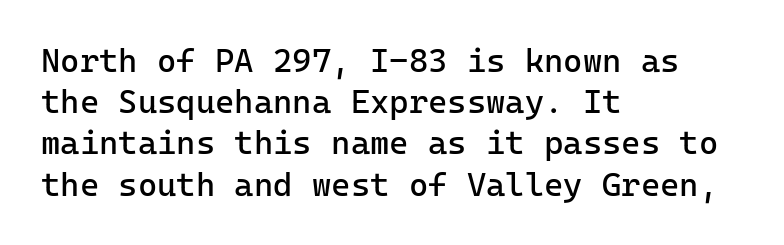
Quick note: interline space is typical. Each word holds together tightly as a unit, with standard inter-letter gaps. The text block is weighted toward the left margin, trailing off unevenly rightward. Font category for this specimen: sans-serif. Check under the words: just untouched page. Stems here are at most as thick as an everyday book face.
